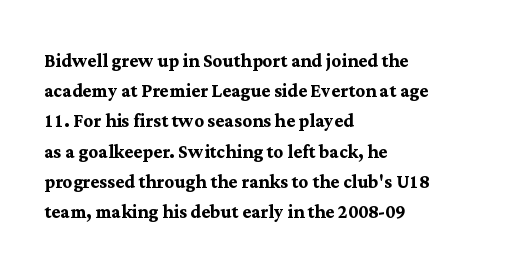
{"italic": "no", "bold": "yes", "underline": "no", "align": "left", "line_spacing": "normal", "line_spacing_ratio": 1.26, "letter_spacing": "normal", "letter_spacing_em": 0.0, "glyph_px": 24}
